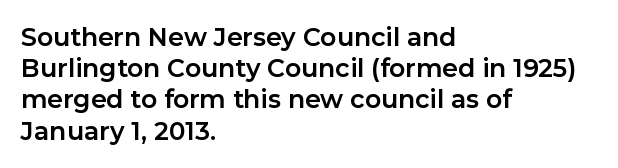
Caption: standard tracking, unaltered. Weight: bold. Line beginnings align vertically; line endings do not. The type sits square on the baseline with zero lean.
